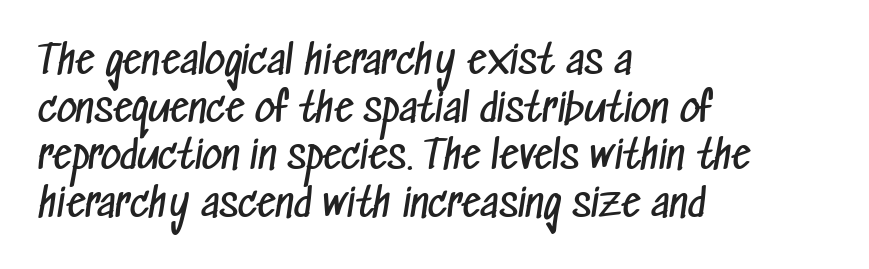
The image shows 39 px regular-weight, condensed sans-serif type; set left-aligned, line spacing 1.22x, normal letter spacing, not underlined; low stroke contrast and a medium x-height.
